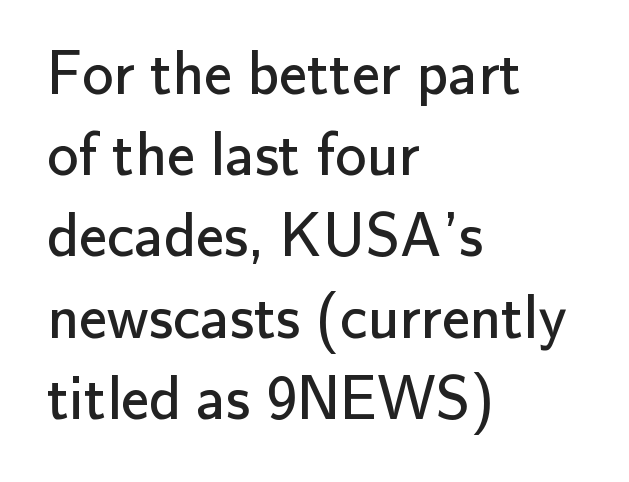
The image shows 62 px regular-weight sans-serif type, upright; set left-aligned, normal line spacing (1.31x), normal letter spacing, not underlined; low stroke contrast and a small x-height.
